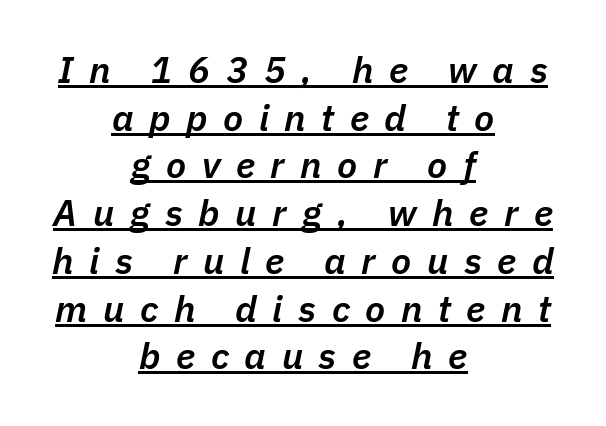
Q: Is the text bold? A: Semi-bold.
Q: Is the text italic (slanted)? A: Yes, it leans right by about 11 degrees.
Q: Is the text underlined? A: Yes.
Q: How is the paragraph aligned? A: Centered.
Q: Is the spacing between letters normal or unusually wide? A: Unusually wide.
Q: Is the spacing between lines tight, normal or loose? A: Normal.
Q: Width (condensed, normal, or wide)? A: Normal.
Q: Stroke contrast? A: Low.
Q: x-height? A: Medium.
Q: Monospaced? A: No.
